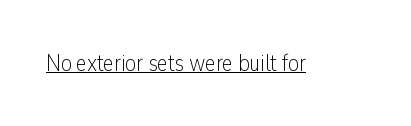
Underlined type. When letters stand straight like this, we call the style roman or upright. The line texture is even and compact thanks to regular tracking. The strokes carry an ordinary text weight at most.
